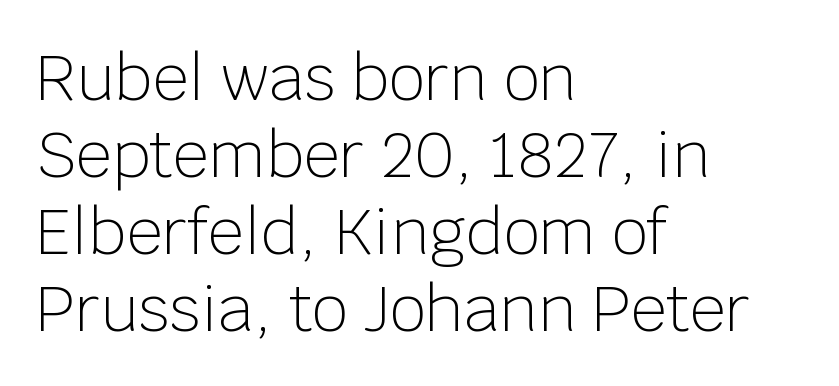
{"serif": "no", "italic": "no", "bold": "no", "weight": "light", "width": "normal", "stroke_contrast": "low", "x_height": "large", "monospaced": "no", "underline": "no", "align": "left", "line_spacing_ratio": 1.22, "letter_spacing": "normal", "letter_spacing_em": 0.0, "glyph_px": 63}
